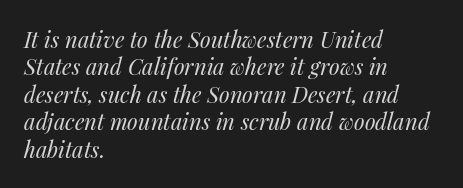
Q: Is the text bold? A: No.
Q: Is the text italic (slanted)? A: Yes, it leans right by about 14 degrees.
Q: Is the text underlined? A: No.
Q: How is the paragraph aligned? A: Left-aligned.
Q: Is the spacing between letters normal or unusually wide? A: Normal.
Q: Is the spacing between lines tight, normal or loose? A: Normal.
